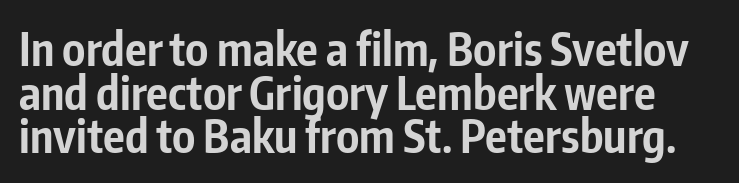
Q: Is the text bold? A: Yes.
Q: Is the text italic (slanted)? A: No, it is upright.
Q: Is the typeface a serif or a sans-serif typeface? A: Sans-serif.
Q: Is the text underlined? A: No.
Q: Is the spacing between letters normal or unusually wide? A: Normal.
Q: Is the spacing between lines tight, normal or loose? A: Tight.
Q: Width (condensed, normal, or wide)? A: Condensed.
Q: Stroke contrast? A: Low.
Q: x-height? A: Medium.
Q: Monospaced? A: No.
